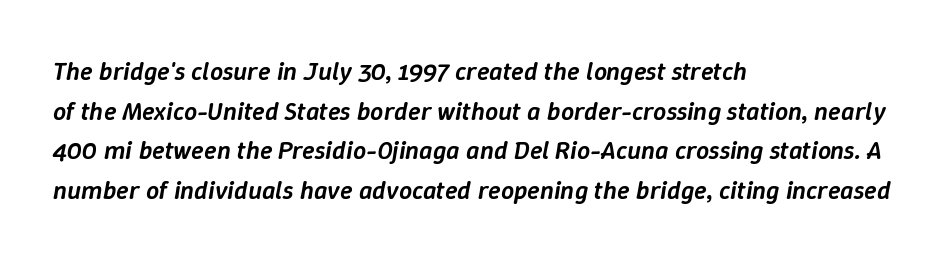
These lines are set flush left with a ragged right edge. Anything drawn beneath the words? Only blank space. Leading matches the norm, producing a regular column. Caption: semibold face, moderately heavy strokes. Compared with ordinary roman type, these characters are visibly tilted.
